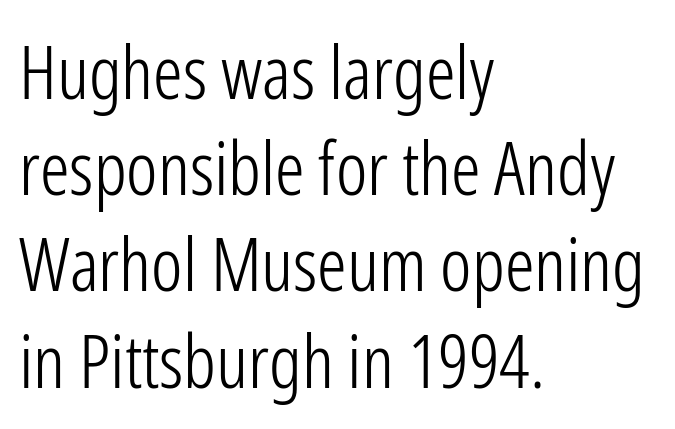
This rendering employs a face without finishing strokes, i.e., a sans-serif. Each line starts at the same left margin while the right side varies. Evenly set lines give the paragraph a standard silhouette. Anything drawn beneath the words? Only blank space. In terms of letterspacing, this is plain default setting. Every stem runs plumb, perpendicular to the baseline.
